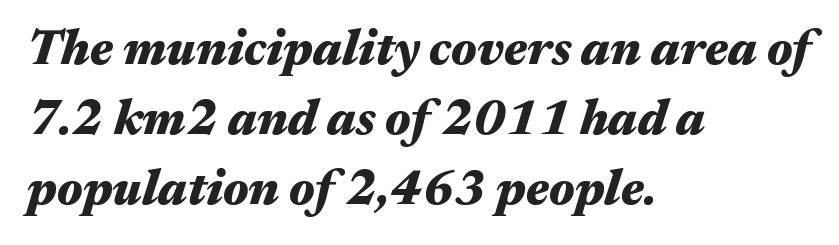
What stands out about the letter spacing? Nothing — it is the standard amount. The glyphs look as if they've been sheared to an angle. Line spacing here is normal. One-word summary of the alignment: left.
